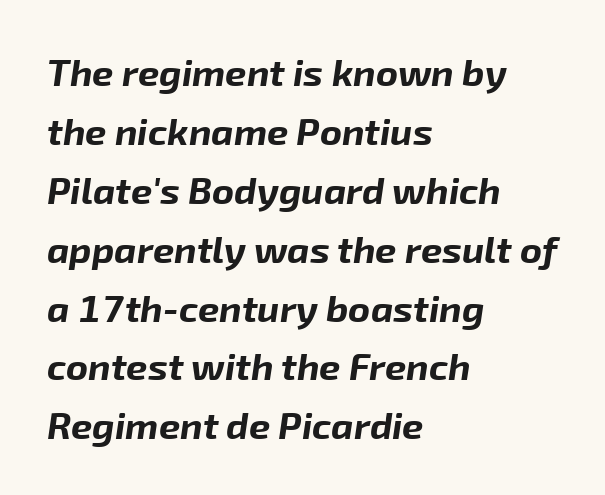
Style check: oblique. Tracking value appears to be zero — textbook default spacing. Character widths vary here, with narrow letters taking less room than wide ones. The glyphs are unaccompanied by any horizontal stroke below them. Line spacing here is normal.
